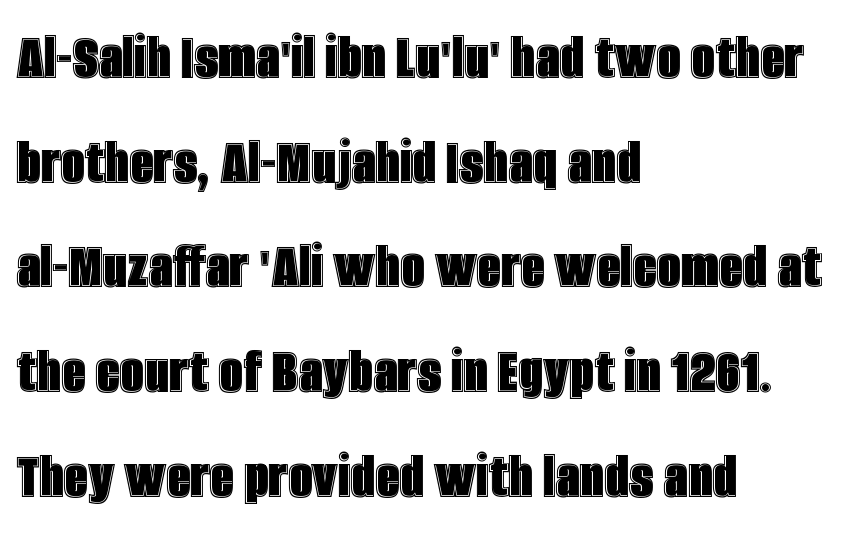
The image shows 68 px condensed type, upright; set left-aligned, normal line spacing (1.54x), normal letter spacing, not underlined; a large x-height.
